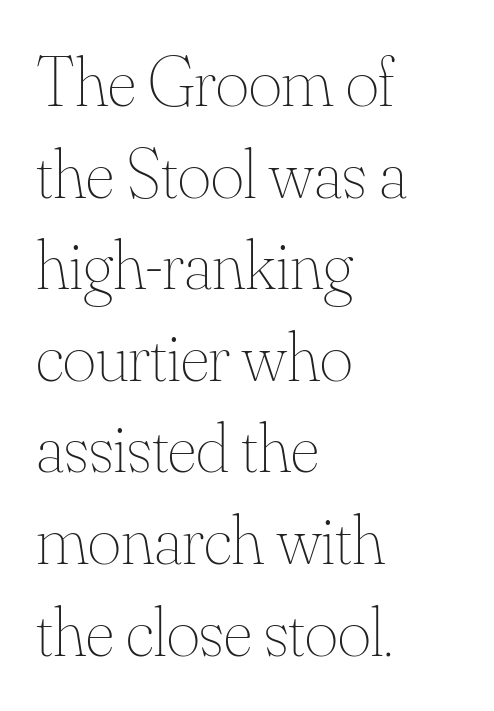
Q: Is the text bold? A: No.
Q: Is the text italic (slanted)? A: No, it is upright.
Q: Is the text underlined? A: No.
Q: How is the paragraph aligned? A: Left-aligned.
Q: Is the spacing between letters normal or unusually wide? A: Normal.
Q: Is the spacing between lines tight, normal or loose? A: Normal.
Q: Width (condensed, normal, or wide)? A: Normal.
Q: Stroke contrast? A: Medium.
Q: x-height? A: Small.
Q: Monospaced? A: No.
